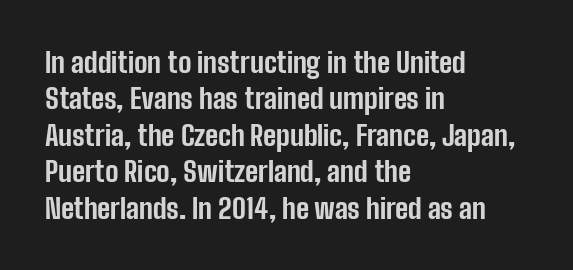
The image shows 28 px bold, condensed sans-serif type, upright; set left-aligned, normal line spacing (1.3x), normal letter spacing, not underlined; low stroke contrast and a medium x-height.
